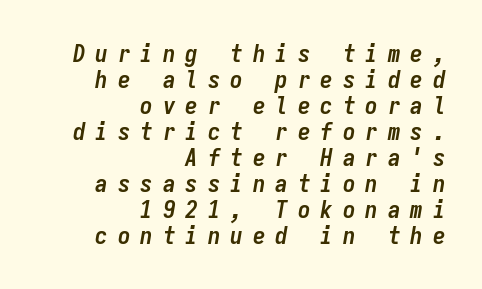
The image shows 25 px bold type, italic (leaning right); set right-aligned, tight line spacing (1.04x), unusually wide letter spacing (+0.4 em), not underlined.
